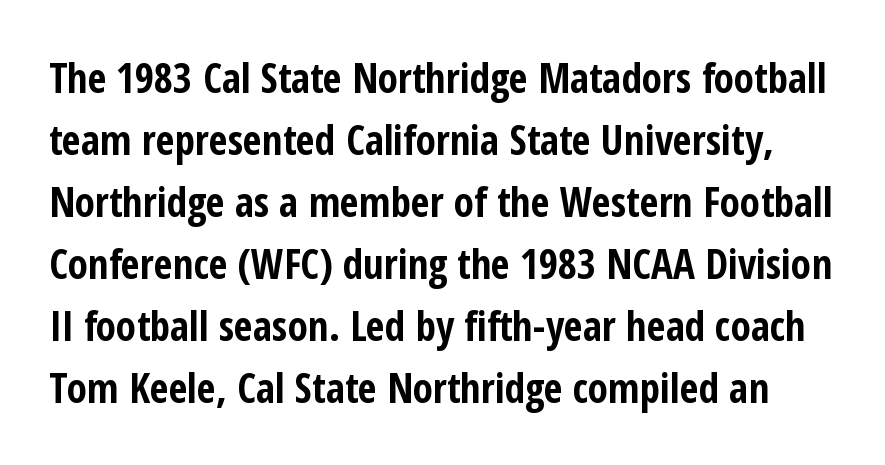
Strong, thick strokes mark this as bold type. Here the glyphs are tracked normally, forming tight word shapes. The rows are spaced the way most documents space them. Upright lettering throughout. A typesetter would label this face a sans.
